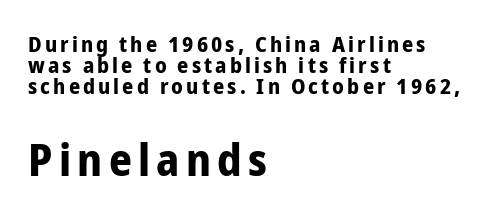
The image shows 45 px bold, condensed sans-serif type, upright; set left-aligned, tight line spacing (0.96x), not underlined; the second (bottom) block is 2.05x larger; low stroke contrast and a medium x-height.
